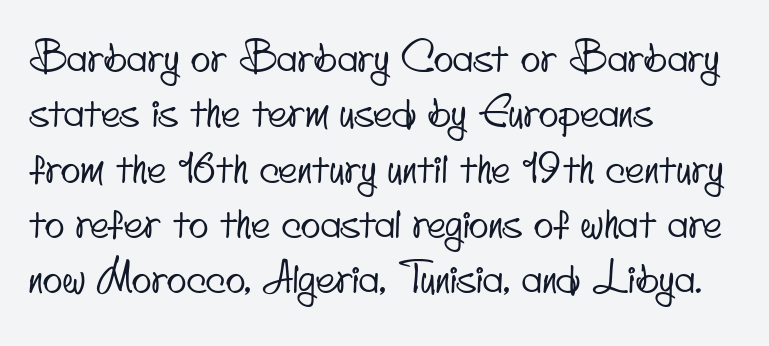
Q: Is the typeface a serif or a sans-serif typeface? A: Sans-serif.
Q: Is the text underlined? A: No.
Q: How is the paragraph aligned? A: Left-aligned.
Q: Is the spacing between letters normal or unusually wide? A: Normal.
Q: Is the spacing between lines tight, normal or loose? A: Normal.
Q: Width (condensed, normal, or wide)? A: Condensed.
Q: Stroke contrast? A: Low.
Q: x-height? A: Small.
Q: Monospaced? A: No.
